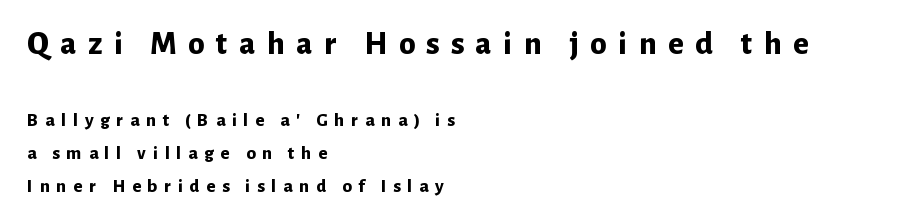
{"serif": "no", "italic": "no", "bold": "yes", "weight": "bold", "width": "normal", "stroke_contrast": "low", "x_height": "medium", "monospaced": "no", "underline": "no", "align": "left", "line_spacing_ratio": 1.72, "letter_spacing": "wide", "letter_spacing_em": 0.35, "larger_block": "first", "size_ratio": 1.74, "glyph_px": 33}
